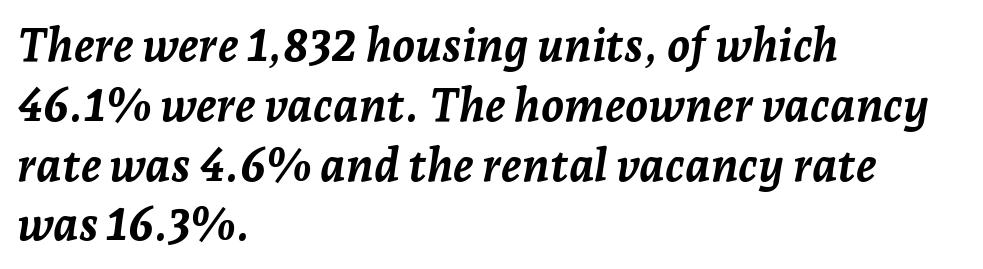
Q: Is the text bold? A: Yes.
Q: Is the text italic (slanted)? A: Yes, it leans right by about 7 degrees.
Q: Is the text underlined? A: No.
Q: How is the paragraph aligned? A: Left-aligned.
Q: Is the spacing between letters normal or unusually wide? A: Normal.
Q: Is the spacing between lines tight, normal or loose? A: Normal.
Q: Width (condensed, normal, or wide)? A: Normal.
Q: Stroke contrast? A: Low.
Q: x-height? A: Medium.
Q: Monospaced? A: No.
